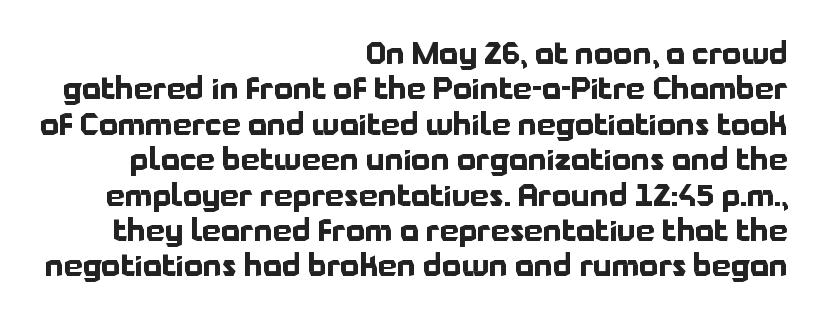
The image shows 30 px bold sans-serif type, upright; set right-aligned, line spacing 1.18x, normal letter spacing, not underlined; low stroke contrast and a medium x-height.
